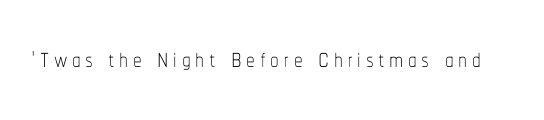
Q: Is the text bold? A: No.
Q: Is the text italic (slanted)? A: No, it is upright.
Q: Is the text underlined? A: No.
Q: Width (condensed, normal, or wide)? A: Condensed.
Q: Stroke contrast? A: Low.
Q: x-height? A: Medium.
Q: Monospaced? A: No.
